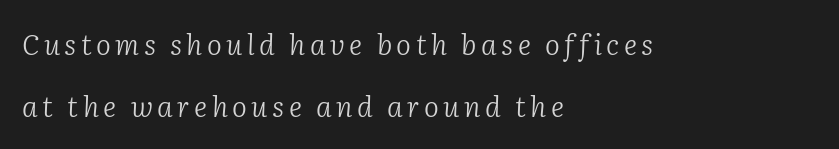
This block would shrink considerably if given ordinary leading; it's expanded now. Typeset ragged right — the left edge is the straight one. Observe the lean: these are italic letterforms. I'd call this a serif setting — the letters wear small feet. These glyphs show unthickened strokes, regular width or finer.
